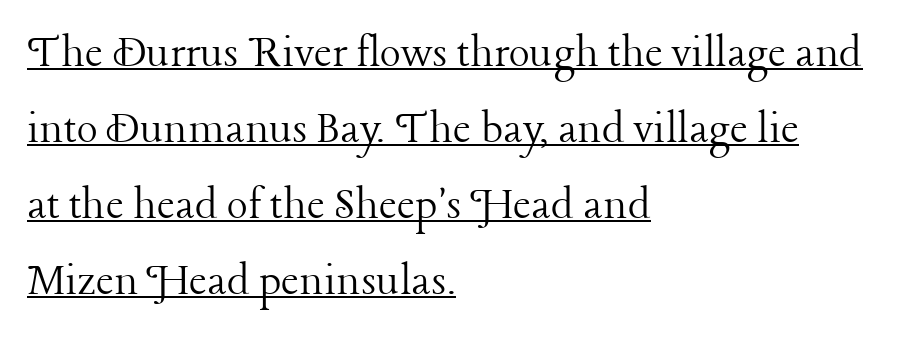
The image shows 49 px light serif type, upright; set left-aligned, normal line spacing (1.55x), normal letter spacing, underlined; low stroke contrast and a medium x-height.
